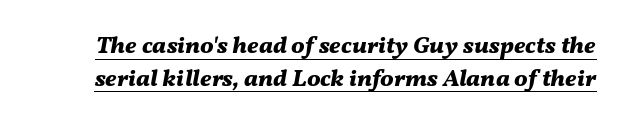
{"italic": "yes", "lean": "right", "slant_degrees": 11, "bold": "yes", "underline": "yes", "line_spacing": "normal", "line_spacing_ratio": 1.36, "letter_spacing": "normal", "letter_spacing_em": 0.0, "glyph_px": 24}
